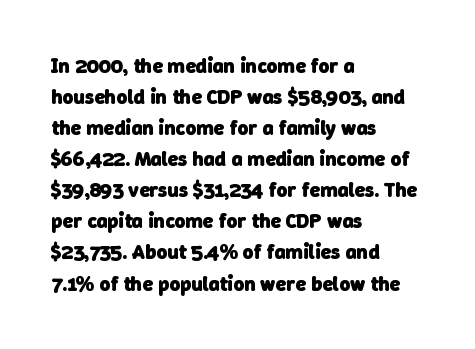
The image shows 21 px bold type; set left-aligned, normal line spacing (1.48x), normal letter spacing, not underlined.
